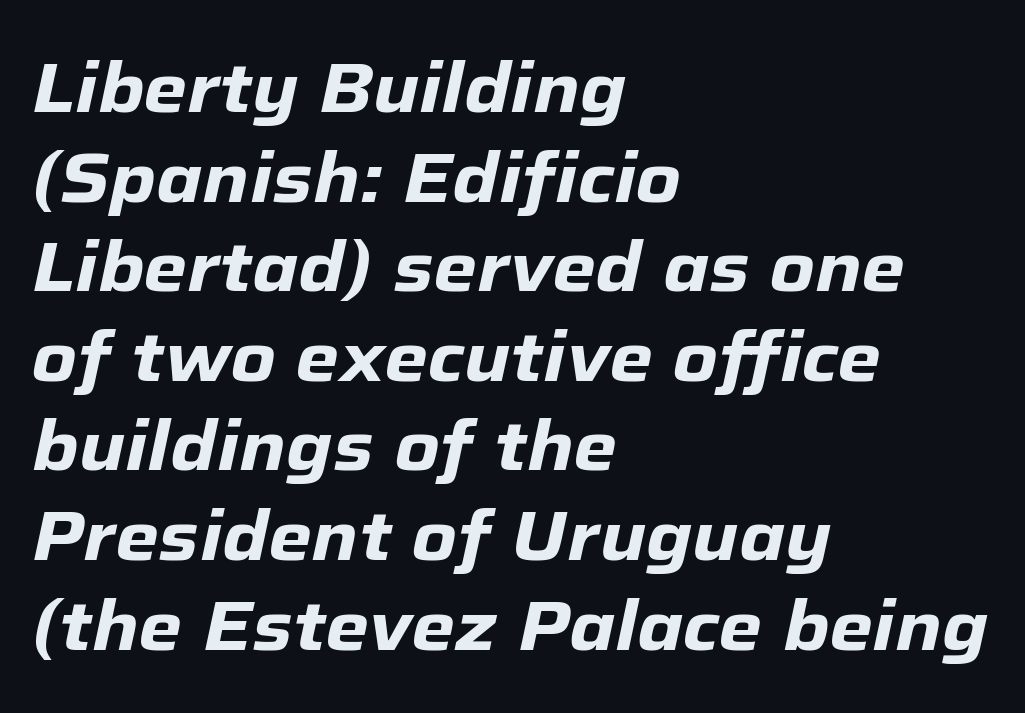
Q: Is the text bold? A: Yes.
Q: Is the text italic (slanted)? A: Yes, it leans right by about 12 degrees.
Q: Is the text underlined? A: No.
Q: How is the paragraph aligned? A: Left-aligned.
Q: Is the spacing between letters normal or unusually wide? A: Normal.
Q: Is the spacing between lines tight, normal or loose? A: Normal.
Q: Width (condensed, normal, or wide)? A: Normal.
Q: Stroke contrast? A: Low.
Q: x-height? A: Medium.
Q: Monospaced? A: No.
